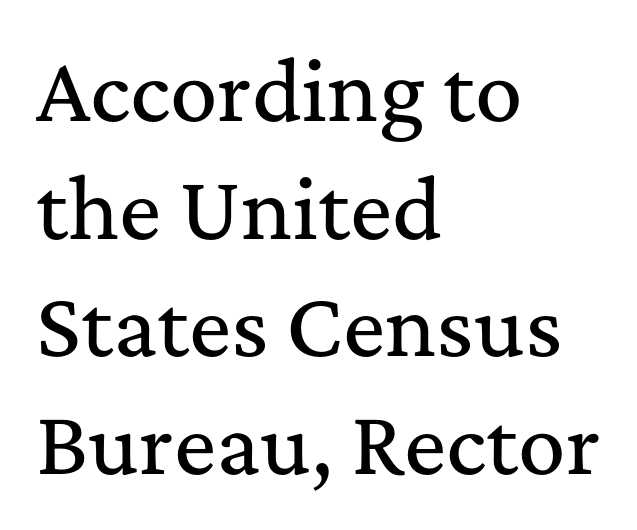
The image shows 79 px serif type, upright; set left-aligned, normal line spacing (1.49x), normal letter spacing, not underlined; medium stroke contrast and a medium x-height.
